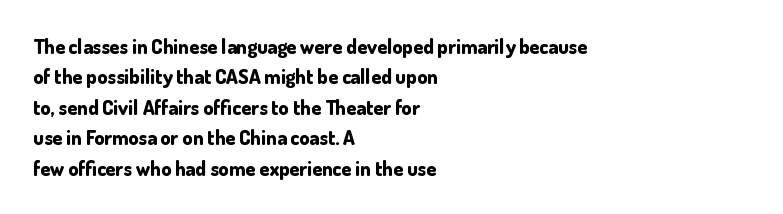
Heavy, bold letterforms. The rendering anchors every line to the left-hand side. The line-height multiplier appears to be the usual default. Style check: upright. There is no visible air inserted between adjacent glyphs. Descenders hang freely into open space.
